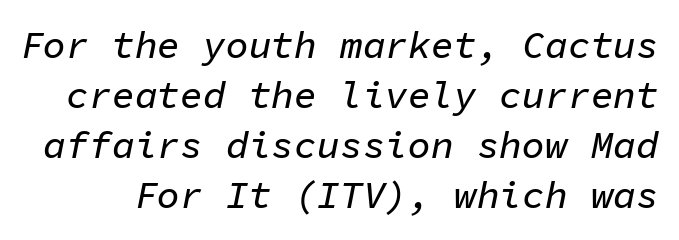
{"italic": "yes", "lean": "right", "slant_degrees": 11, "width": "normal", "stroke_contrast": "low", "x_height": "medium", "monospaced": "yes", "underline": "no", "line_spacing": "normal", "line_spacing_ratio": 1.32, "letter_spacing": "normal", "letter_spacing_em": 0.0, "glyph_px": 38}
